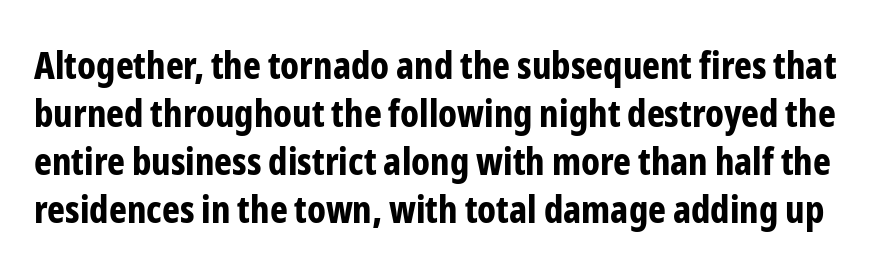
Q: Is the text bold? A: Yes.
Q: Is the text italic (slanted)? A: No, it is upright.
Q: Is the typeface a serif or a sans-serif typeface? A: Sans-serif.
Q: Is the text underlined? A: No.
Q: Is the spacing between letters normal or unusually wide? A: Normal.
Q: Is the spacing between lines tight, normal or loose? A: Normal.
Q: Width (condensed, normal, or wide)? A: Condensed.
Q: Stroke contrast? A: Low.
Q: x-height? A: Medium.
Q: Monospaced? A: No.
